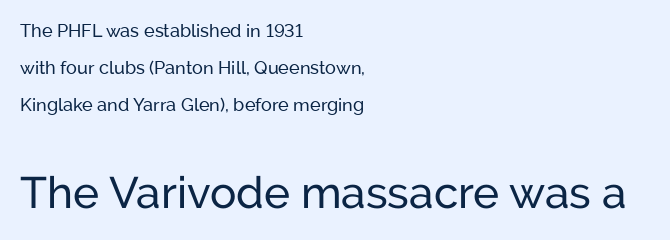
The image shows 44 px regular-weight sans-serif type, upright; set left-aligned, loose line spacing (2.06x), normal letter spacing, not underlined; the second (bottom) block is 2.44x larger; low stroke contrast and a medium x-height.
